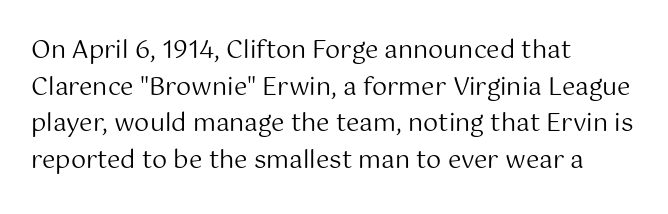
{"italic": "no", "bold": "no", "underline": "no", "align": "left", "line_spacing": "normal", "line_spacing_ratio": 1.53, "letter_spacing": "normal", "letter_spacing_em": 0.0, "glyph_px": 24}
